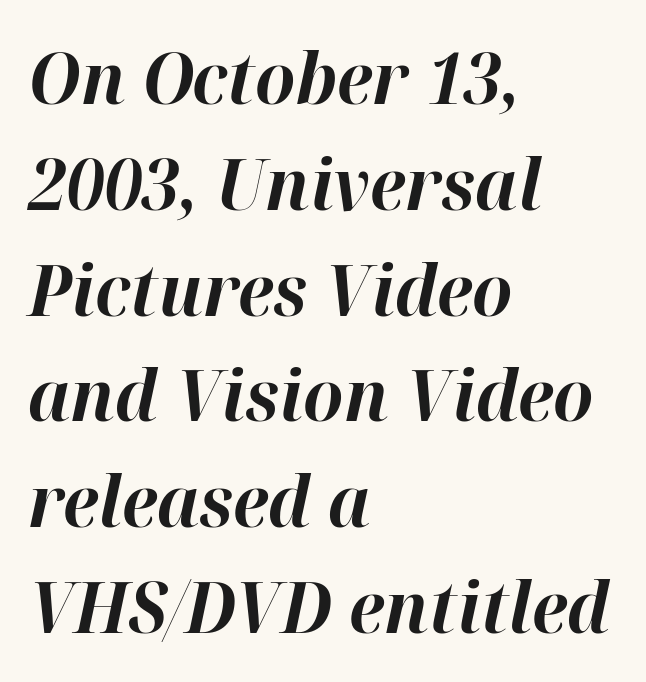
The image shows 71 px bold type, italic (leaning right); set left-aligned, normal line spacing (1.49x), normal letter spacing, not underlined; high stroke contrast and a medium x-height.
